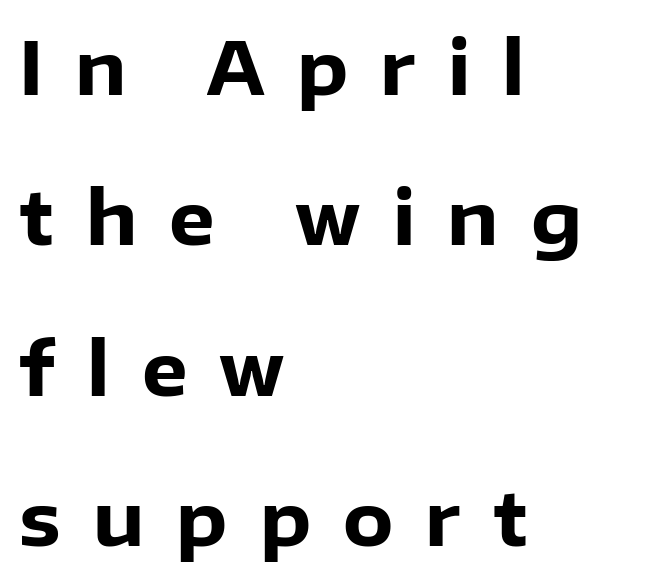
Q: Is the text bold? A: Yes.
Q: Is the text italic (slanted)? A: No, it is upright.
Q: Is the typeface a serif or a sans-serif typeface? A: Sans-serif.
Q: Is the text underlined? A: No.
Q: How is the paragraph aligned? A: Left-aligned.
Q: Is the spacing between letters normal or unusually wide? A: Unusually wide.
Q: Is the spacing between lines tight, normal or loose? A: Loose.
Q: Width (condensed, normal, or wide)? A: Normal.
Q: Stroke contrast? A: Low.
Q: x-height? A: Medium.
Q: Monospaced? A: No.
